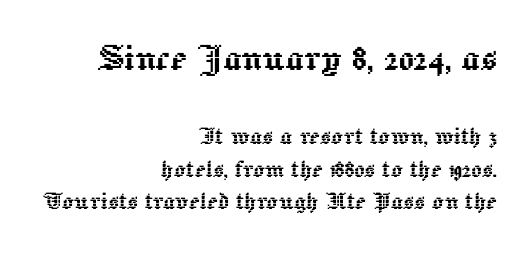
These two chunks differ in scale, with the top chunk taking the larger measure. Type without underlining. Note the varied advance widths — an 'i' is clearly narrower than an 'm'. Rows of type sit shoulder to shoulder in the vertical direction.
